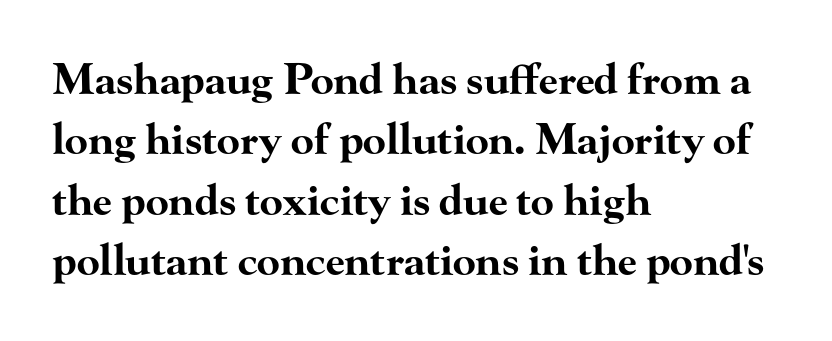
Q: Is the text bold? A: Yes.
Q: Is the text italic (slanted)? A: No, it is upright.
Q: Is the typeface a serif or a sans-serif typeface? A: Serif.
Q: Is the text underlined? A: No.
Q: How is the paragraph aligned? A: Left-aligned.
Q: Is the spacing between letters normal or unusually wide? A: Normal.
Q: Is the spacing between lines tight, normal or loose? A: Normal.
Q: Width (condensed, normal, or wide)? A: Wide.
Q: Stroke contrast? A: High.
Q: x-height? A: Small.
Q: Monospaced? A: No.
